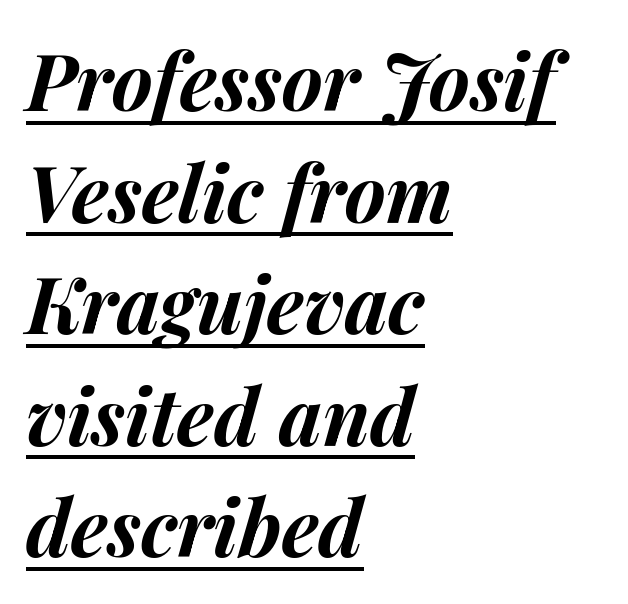
The image shows 78 px bold type, italic (leaning right); set left-aligned, normal line spacing (1.43x), normal letter spacing, underlined; medium stroke contrast and a medium x-height.
